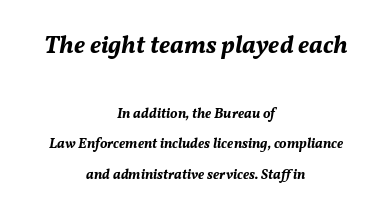
The image shows 25 px bold type, italic (leaning right); set centered, loose line spacing (2.19x), normal letter spacing, not underlined; the first (top) block is 1.79x larger.
